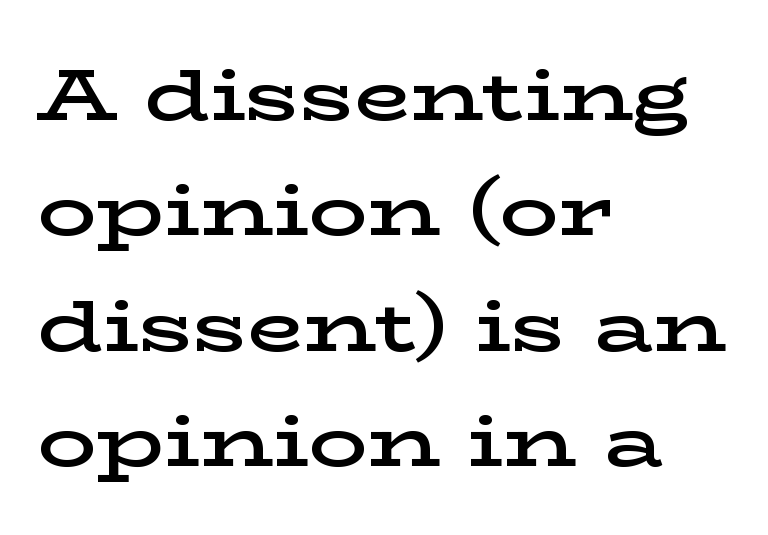
The image shows 73 px semibold, wide serif type, upright; set left-aligned, normal line spacing (1.58x), normal letter spacing, not underlined; low stroke contrast and a medium x-height.
